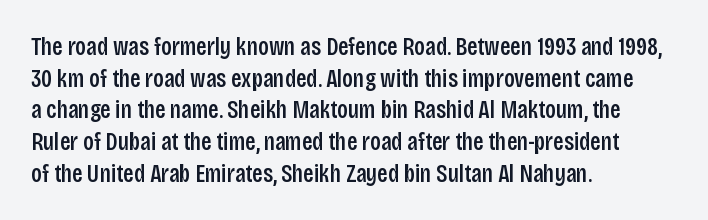
The image shows 25 px text type, upright; set left-aligned, normal line spacing (1.27x), normal letter spacing, not underlined.
